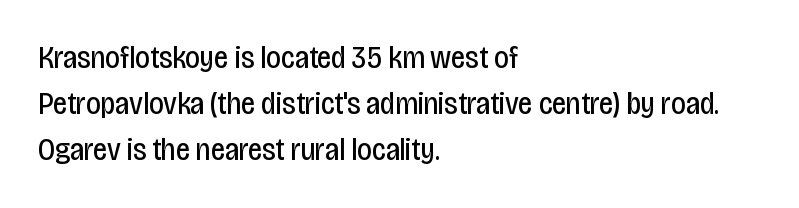
The image shows 32 px regular-weight, condensed sans-serif type, upright; set left-aligned, normal line spacing (1.44x), normal letter spacing, not underlined; low stroke contrast and a large x-height.
